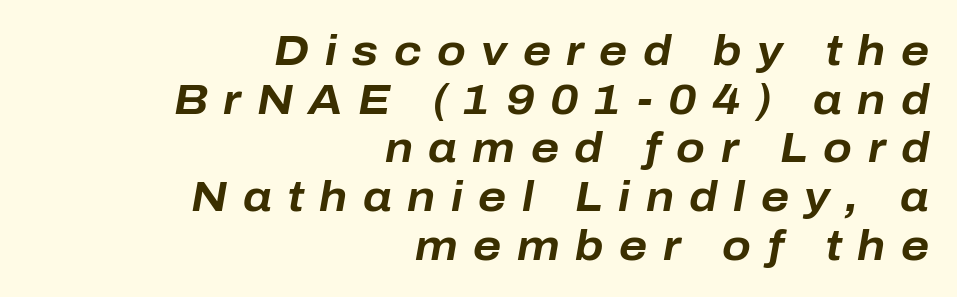
Strokes here are thick enough to call this a true bold. Alignment: flush right. The glyphs are unaccompanied by any horizontal stroke below them. Caption: expanded tracking, letters set apart. The face used here is proportionally spaced, like ordinary book or web type.
